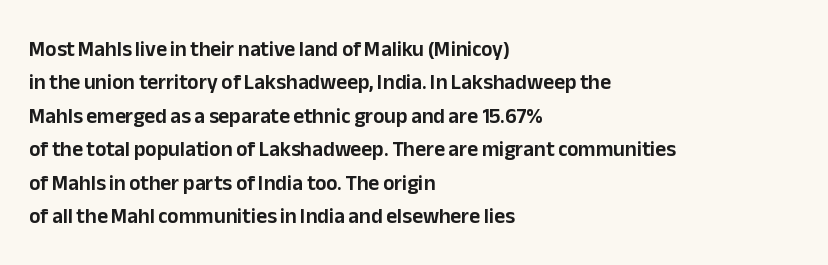
{"italic": "no", "underline": "no", "align": "left", "line_spacing": "normal", "line_spacing_ratio": 1.59, "letter_spacing": "normal", "letter_spacing_em": 0.0, "glyph_px": 21}
